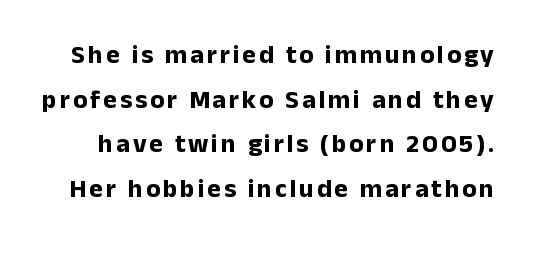
The image shows 26 px bold type, upright; set line spacing 1.72x, not underlined.
